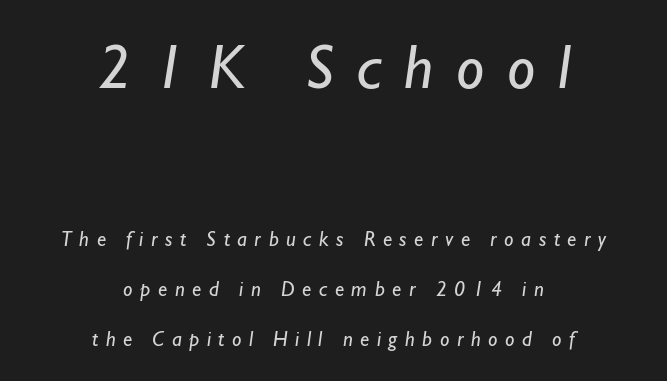
The image shows 63 px regular-weight sans-serif type; set centered, loose line spacing (2.39x), unusually wide letter spacing (+0.36 em), not underlined; the first (top) block is 3.0x larger; low stroke contrast and a small x-height.
